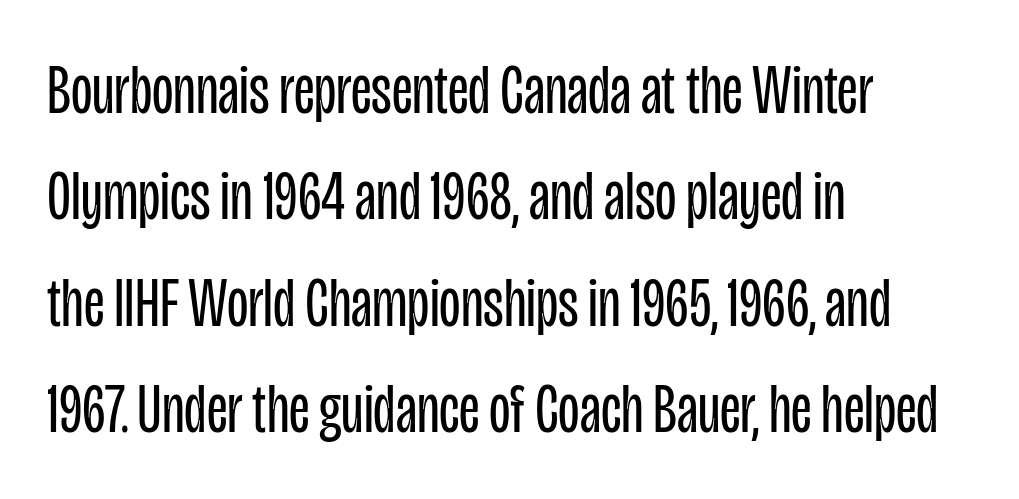
Is this a fixed-width face? No — the glyphs have proportional, varying widths. The typeface has the unassuming heft of standard copy or less. Tracking value appears to be zero — textbook default spacing. The letters stand upright; this is a roman face.
